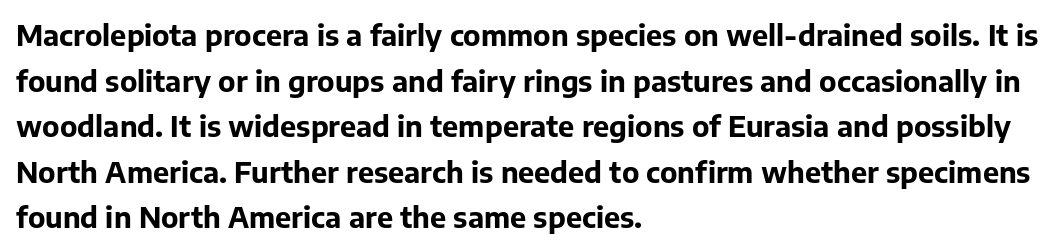
The image shows 29 px bold sans-serif type, upright; set left-aligned, normal line spacing (1.57x), normal letter spacing, not underlined; low stroke contrast and a medium x-height.
